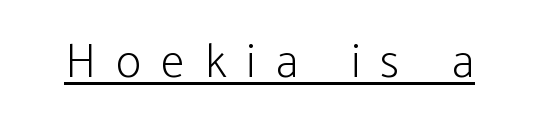
{"serif": "no", "italic": "no", "bold": "no", "weight": "light", "width": "condensed", "stroke_contrast": "low", "x_height": "medium", "monospaced": "no", "underline": "yes", "letter_spacing": "wide", "letter_spacing_em": 0.44, "glyph_px": 47}
